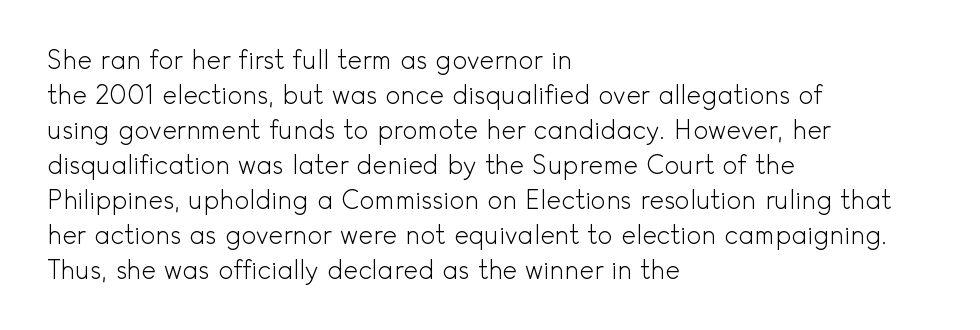
Q: Is the text bold? A: No.
Q: Is the text italic (slanted)? A: No, it is upright.
Q: Is the text underlined? A: No.
Q: How is the paragraph aligned? A: Left-aligned.
Q: Is the spacing between letters normal or unusually wide? A: Normal.
Q: Is the spacing between lines tight, normal or loose? A: Normal.
